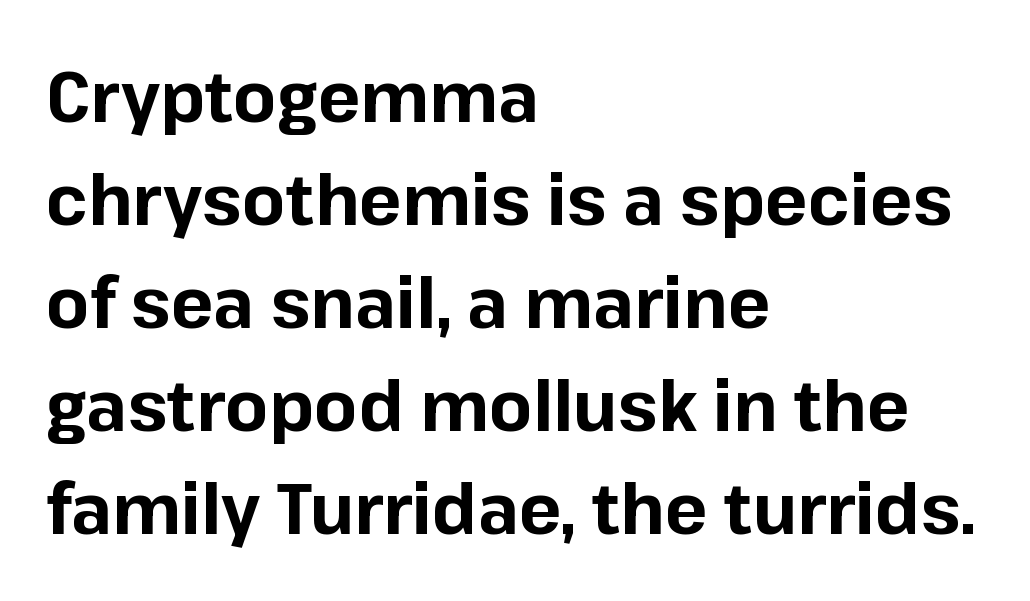
{"serif": "no", "italic": "no", "bold": "yes", "weight": "bold", "width": "normal", "stroke_contrast": "low", "x_height": "medium", "monospaced": "no", "underline": "no", "align": "left", "line_spacing": "normal", "line_spacing_ratio": 1.45, "letter_spacing": "normal", "letter_spacing_em": 0.0, "glyph_px": 71}
